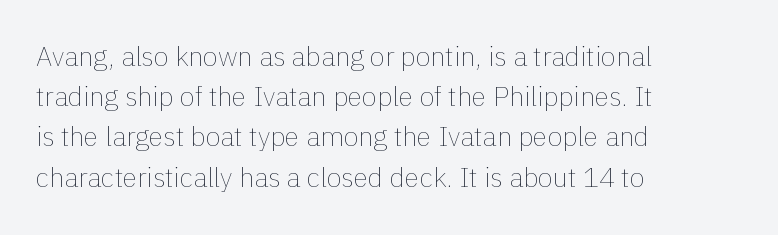
The paragraph shown leans on its left margin. Has an underline been added? It has not. The font's upright variant was chosen for this text. The cut favours lightness, reaching ordinary text weight at its darkest.
